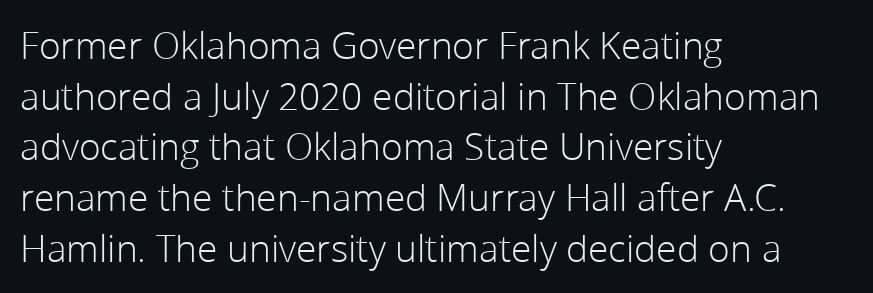
Q: Is the text bold? A: No.
Q: Is the text italic (slanted)? A: No, it is upright.
Q: Is the typeface a serif or a sans-serif typeface? A: Sans-serif.
Q: Is the text underlined? A: No.
Q: How is the paragraph aligned? A: Left-aligned.
Q: Is the spacing between letters normal or unusually wide? A: Normal.
Q: Is the spacing between lines tight, normal or loose? A: Normal.
Q: Width (condensed, normal, or wide)? A: Normal.
Q: Stroke contrast? A: Low.
Q: x-height? A: Medium.
Q: Monospaced? A: No.
